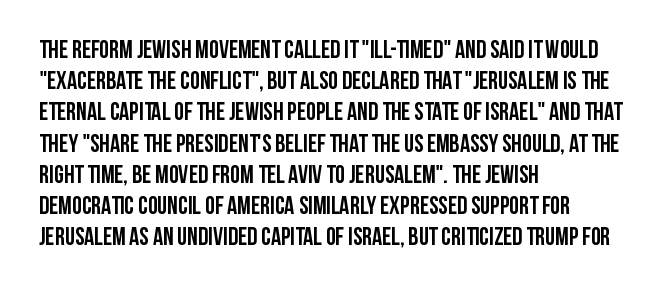
The image shows 25 px bold type, upright; set left-aligned, normal line spacing (1.25x), normal letter spacing, not underlined.
